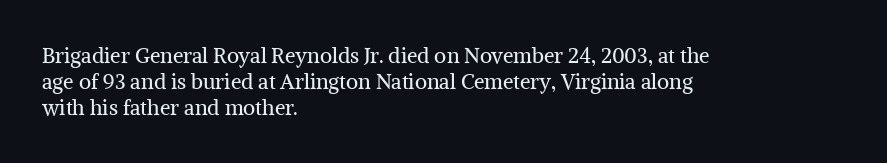
{"italic": "no", "bold": "no", "underline": "no", "align": "left", "line_spacing_ratio": 1.23, "letter_spacing": "normal", "letter_spacing_em": 0.0, "glyph_px": 21}
